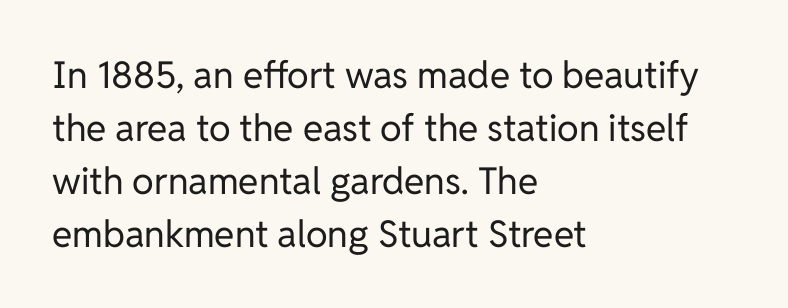
Regular leading. Stroke thickness stays within the range of a standard reading face or lighter. The passage is arranged the way most books set body copy — flush left. The rendering uses natural spacing where letterforms have individual widths. The face used here is a sans, in the tradition of grotesques and geometrics.
